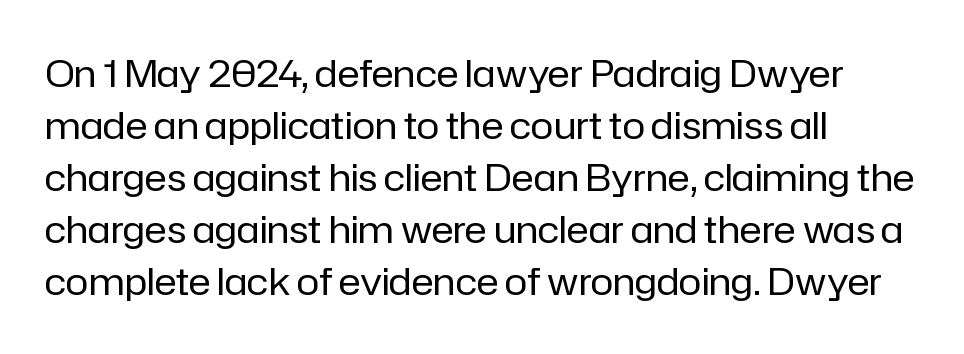
Q: Is the text bold? A: No.
Q: Is the text italic (slanted)? A: No, it is upright.
Q: Is the typeface a serif or a sans-serif typeface? A: Sans-serif.
Q: Is the text underlined? A: No.
Q: How is the paragraph aligned? A: Left-aligned.
Q: Is the spacing between letters normal or unusually wide? A: Normal.
Q: Is the spacing between lines tight, normal or loose? A: Normal.
Q: Width (condensed, normal, or wide)? A: Normal.
Q: Stroke contrast? A: Low.
Q: x-height? A: Medium.
Q: Monospaced? A: No.
